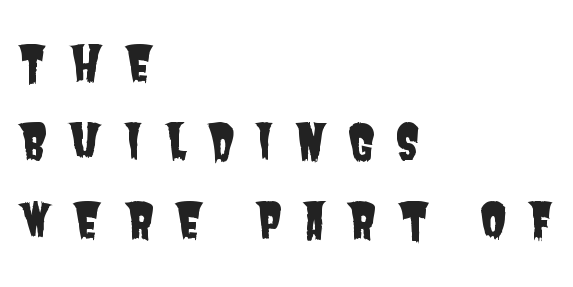
The image shows 49 px condensed sans-serif type; set left-aligned, normal line spacing (1.6x), unusually wide letter spacing (+0.42 em), not underlined; low stroke contrast and a large x-height.
